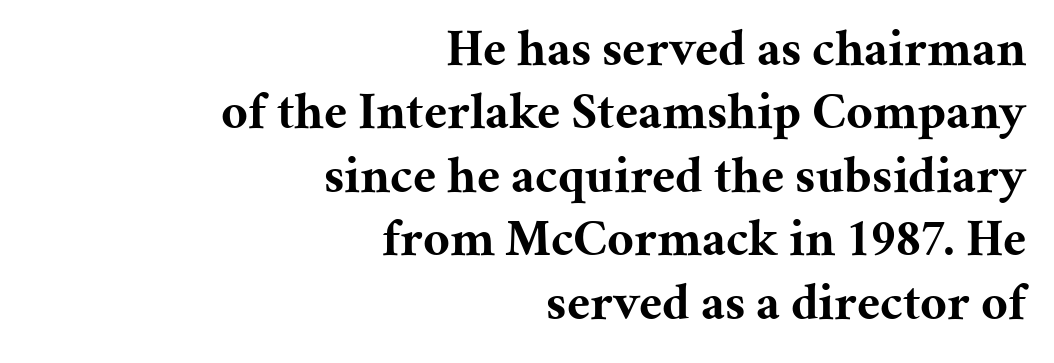
The image shows 52 px bold serif type, upright; set right-aligned, line spacing 1.22x, normal letter spacing, not underlined; medium stroke contrast and a medium x-height.
